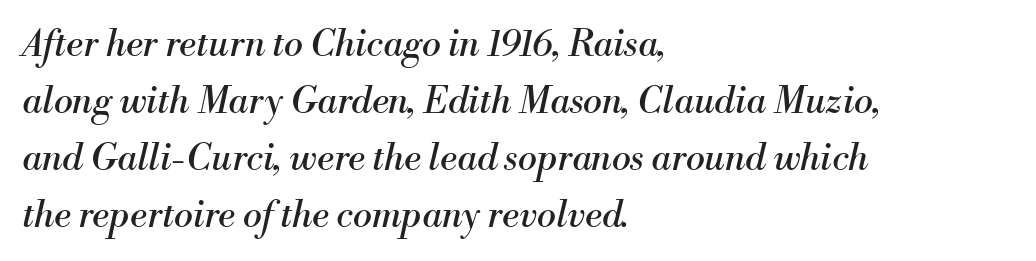
{"serif": "yes", "italic": "yes", "lean": "right", "slant_degrees": 13, "bold": "no", "weight": "regular", "width": "normal", "stroke_contrast": "medium", "x_height": "small", "monospaced": "no", "underline": "no", "align": "left", "line_spacing": "normal", "line_spacing_ratio": 1.58, "letter_spacing": "normal", "letter_spacing_em": 0.0, "glyph_px": 36}
